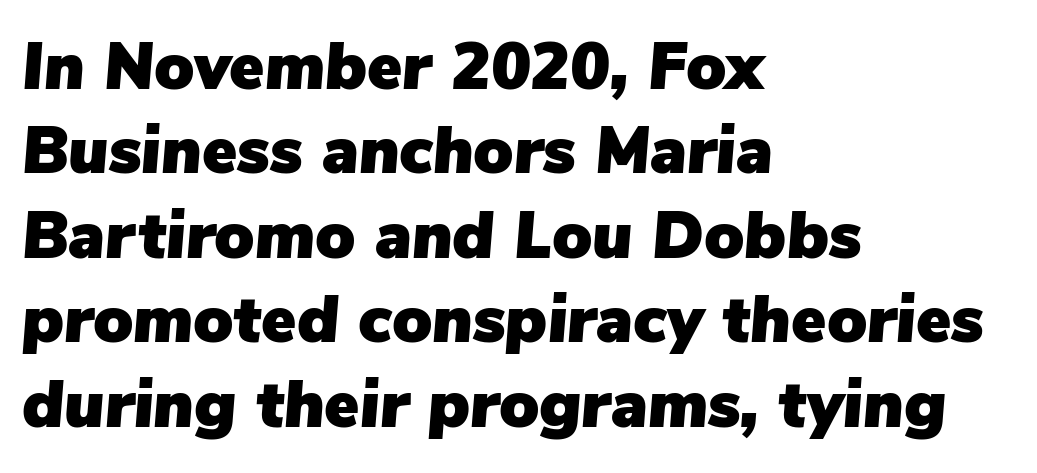
Notice how descenders clear the ascenders below comfortably — that's standard leading. Descender tails drop into unmarked territory. These lines stack with their left ends in a neat column. Looking at the ascenders, they clearly lean. No extra tracking has been applied to these lines.
